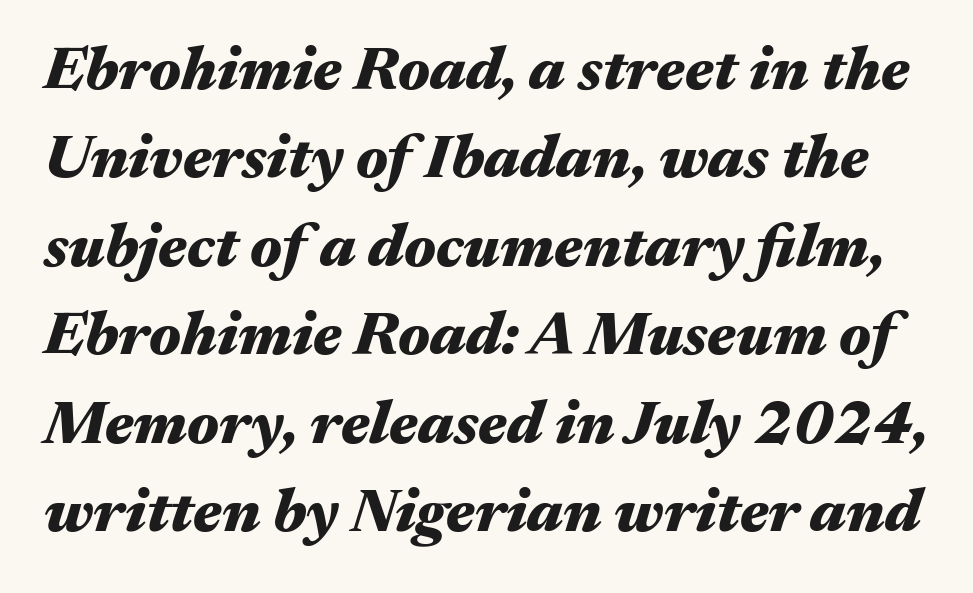
The image shows 61 px heavy, wide type, italic (leaning right); set normal line spacing (1.45x), normal letter spacing, not underlined; medium stroke contrast and a medium x-height.
